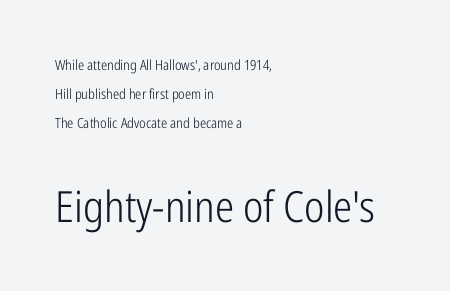
Honestly, the letter spacing is just normal — you wouldn't notice it. Character widths vary here, with narrow letters taking less room than wide ones. Leading: increased. When letters stand straight like this, we call the style roman or upright.
